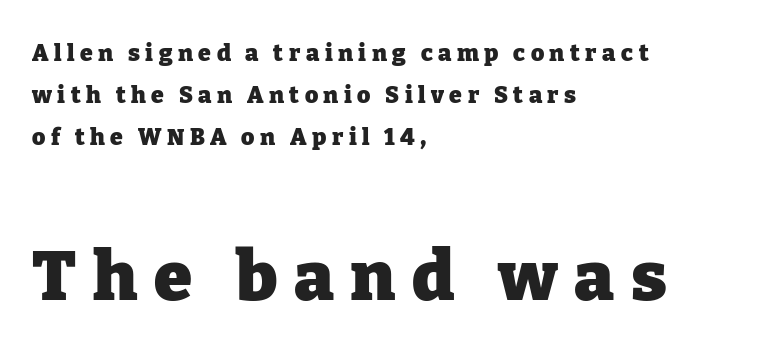
Q: Is the text bold? A: Yes.
Q: Is the text italic (slanted)? A: No, it is upright.
Q: Is the typeface a serif or a sans-serif typeface? A: Serif.
Q: Is the text underlined? A: No.
Q: How is the paragraph aligned? A: Left-aligned.
Q: Is the spacing between letters normal or unusually wide? A: Unusually wide.
Q: Which block of text is set in a larger size, the first (top) or the second (bottom)? A: The second (bottom) one.
Q: Width (condensed, normal, or wide)? A: Normal.
Q: Stroke contrast? A: Low.
Q: x-height? A: Medium.
Q: Monospaced? A: No.
